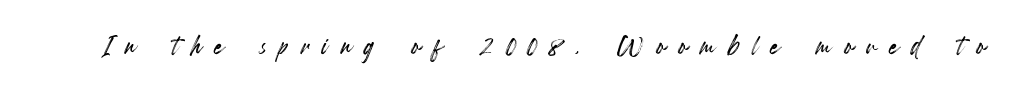
{"width": "condensed", "x_height": "small", "monospaced": "no", "underline": "no", "letter_spacing": "wide", "letter_spacing_em": 0.37, "glyph_px": 35}
